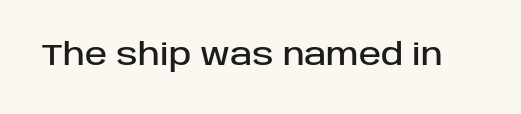
{"serif": "no", "italic": "no", "width": "normal", "stroke_contrast": "low", "x_height": "large", "monospaced": "no", "underline": "no", "letter_spacing": "normal", "letter_spacing_em": 0.0, "glyph_px": 30}
